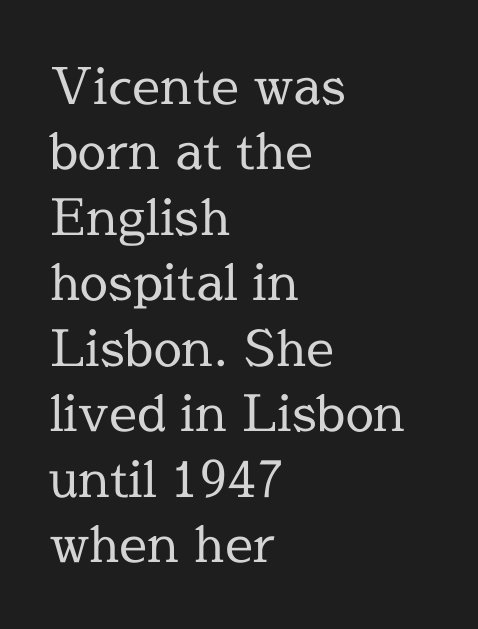
The image shows 50 px regular-weight serif type, upright; set left-aligned, normal line spacing (1.31x), normal letter spacing, not underlined; a medium x-height.
